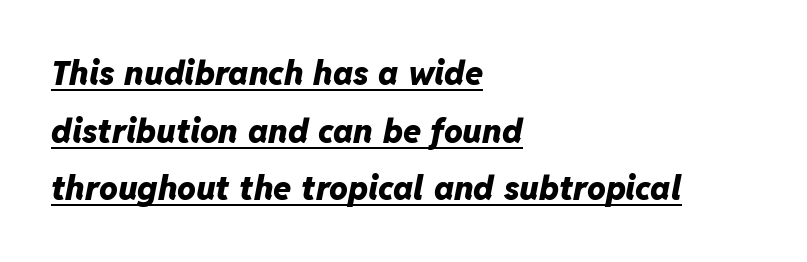
The image shows 33 px heavy type, italic (leaning right); set left-aligned, line spacing 1.75x, normal letter spacing, underlined; low stroke contrast and a medium x-height.
